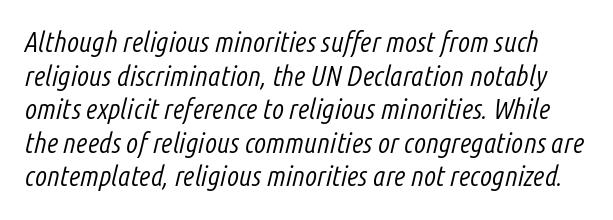
Italic: yes, the glyphs are oblique. Here the designer chose a conventional face with non-uniform glyph widths. Ink coverage per letter is moderate at most. Characters follow at the spacing the type designer built in. The space directly below the letters is spotless.
